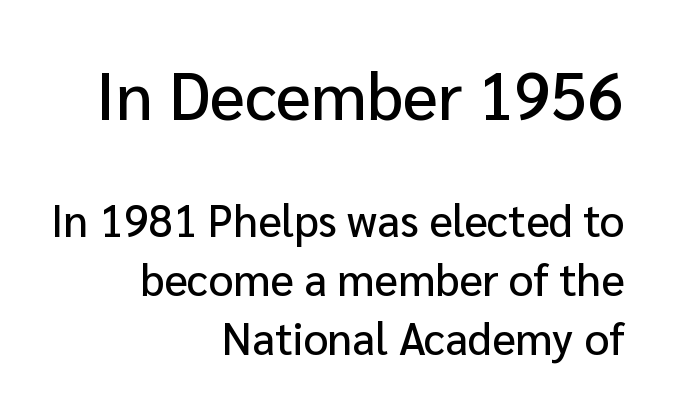
The image shows 66 px sans-serif type, upright; set right-aligned, normal line spacing (1.34x), normal letter spacing, not underlined; the first (top) block is 1.5x larger; low stroke contrast and a medium x-height.
